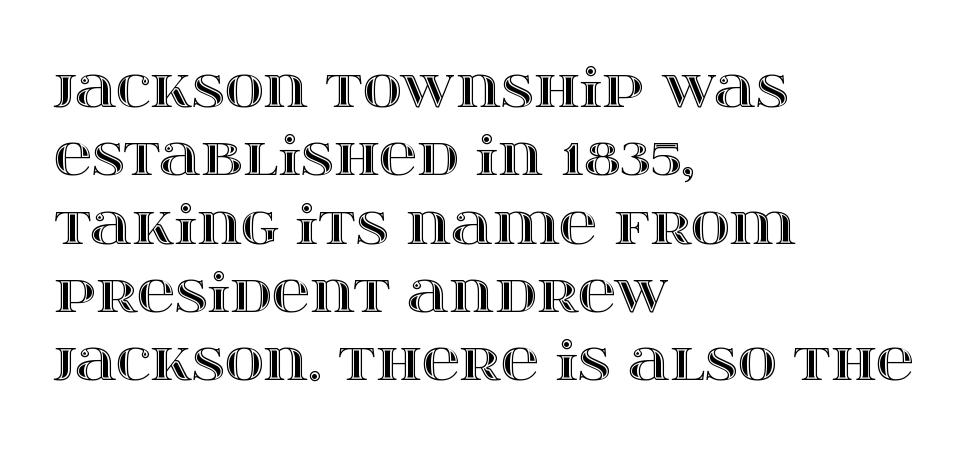
{"italic": "no", "width": "wide", "x_height": "large", "monospaced": "no", "underline": "no", "align": "left", "line_spacing": "normal", "line_spacing_ratio": 1.29, "letter_spacing": "normal", "letter_spacing_em": 0.0, "glyph_px": 53}
